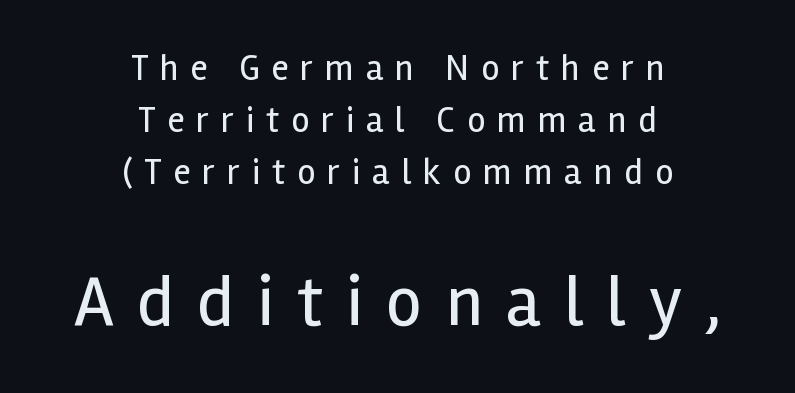
The image shows 71 px regular-weight sans-serif type, upright; set centered, normal line spacing (1.45x), unusually wide letter spacing (+0.33 em), not underlined; the second (bottom) block is 1.97x larger; a medium x-height.
